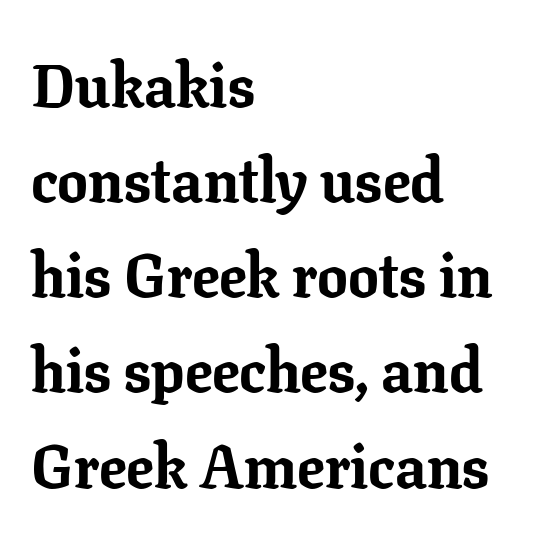
{"serif": "yes", "italic": "no", "bold": "yes", "weight": "bold", "width": "normal", "stroke_contrast": "low", "x_height": "medium", "monospaced": "no", "underline": "no", "align": "left", "line_spacing": "normal", "line_spacing_ratio": 1.56, "letter_spacing": "normal", "letter_spacing_em": 0.0, "glyph_px": 61}
